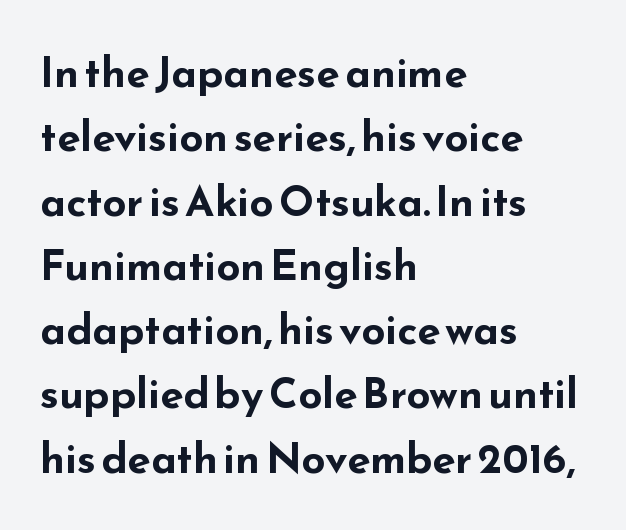
The image shows 42 px bold, wide sans-serif type, upright; set left-aligned, normal line spacing (1.53x), normal letter spacing, not underlined; low stroke contrast and a small x-height.
